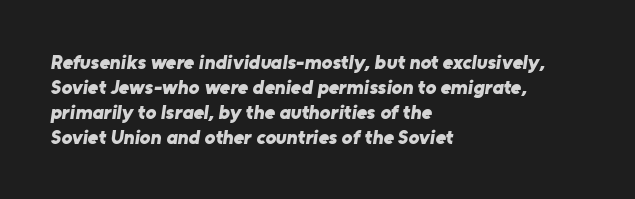
Q: Is the text bold? A: Yes.
Q: Is the text underlined? A: No.
Q: How is the paragraph aligned? A: Left-aligned.
Q: Is the spacing between letters normal or unusually wide? A: Normal.
Q: Is the spacing between lines tight, normal or loose? A: Normal.
